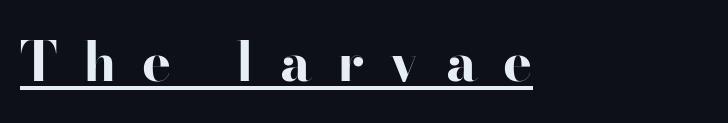
{"serif": "no", "italic": "no", "bold": "yes", "weight": "bold", "width": "wide", "stroke_contrast": "high", "x_height": "small", "monospaced": "no", "underline": "yes", "align": "left", "letter_spacing": "wide", "letter_spacing_em": 0.47, "glyph_px": 54}
